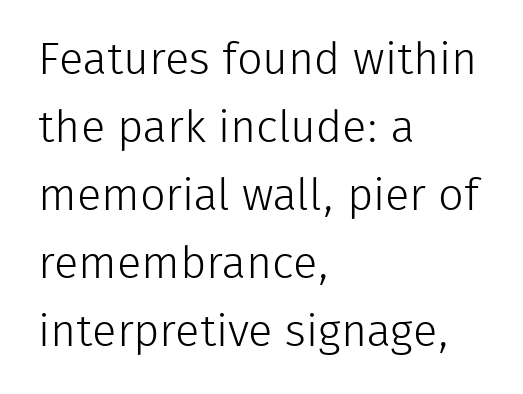
The text was rendered using a sans face with plain stroke endings. Each word holds together tightly as a unit, with standard inter-letter gaps. Each row of text sits above clean, open space. Compared with a typical body face, this is equally light or lighter still. The rows are spaced the way most documents space them.
